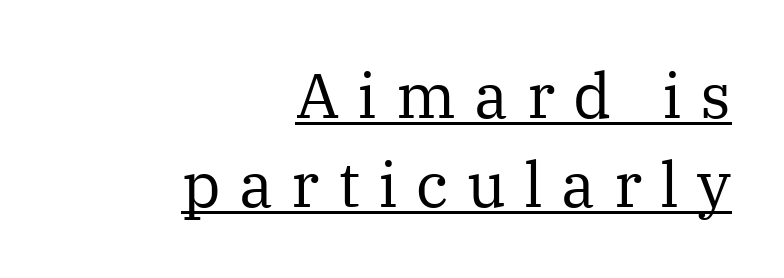
The image shows 63 px regular-weight serif type, upright; set right-aligned, normal line spacing (1.41x), unusually wide letter spacing (+0.29 em), underlined; medium stroke contrast and a medium x-height.
